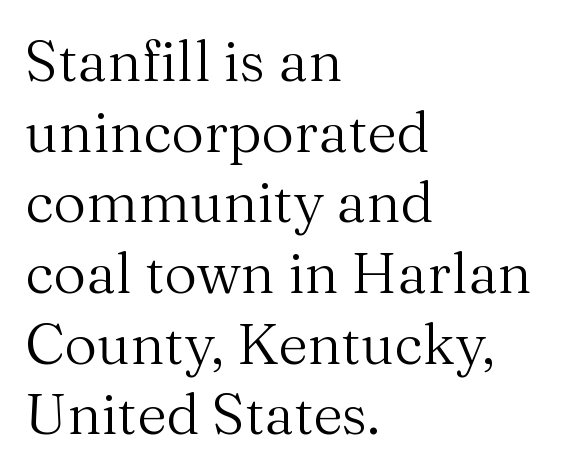
The paragraph shown leans on its left margin. Here the designer chose a conventional face with non-uniform glyph widths. The font's upright variant was chosen for this text. The weight tops out at a normal text grade. Look at the bottom of the vertical strokes: they flare into serifs here.
